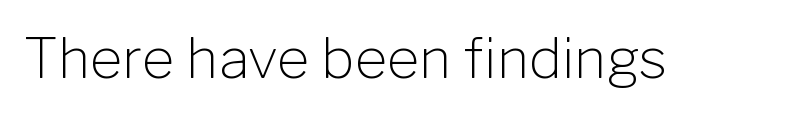
Each letter keeps its own natural width here, so spacing adapts to shape. Type style note: lacks serifs. Designer's note — italics off, roman on. This rendering leaves character spacing at its baseline value. The letters look calm and open, with moderate or lighter stems.
